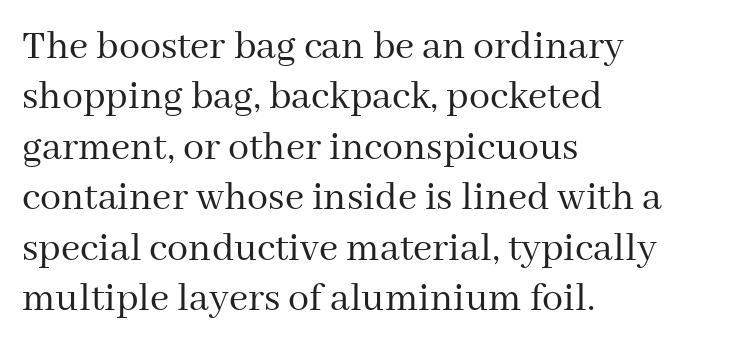
Q: Is the text bold? A: No.
Q: Is the text italic (slanted)? A: No, it is upright.
Q: Is the typeface a serif or a sans-serif typeface? A: Serif.
Q: Is the text underlined? A: No.
Q: How is the paragraph aligned? A: Left-aligned.
Q: Is the spacing between letters normal or unusually wide? A: Normal.
Q: Width (condensed, normal, or wide)? A: Normal.
Q: Stroke contrast? A: Medium.
Q: x-height? A: Medium.
Q: Monospaced? A: No.
